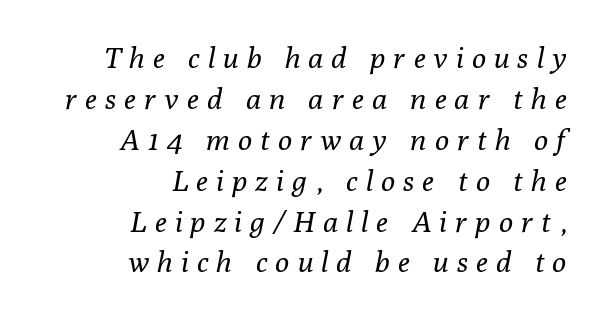
{"serif": "yes", "italic": "yes", "lean": "right", "slant_degrees": 10, "bold": "no", "weight": "regular", "width": "normal", "stroke_contrast": "low", "x_height": "medium", "monospaced": "no", "underline": "no", "align": "right", "line_spacing": "normal", "line_spacing_ratio": 1.41, "letter_spacing": "wide", "letter_spacing_em": 0.29, "glyph_px": 29}
